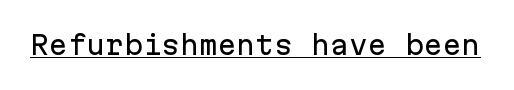
You can tell it's not italic because the verticals are truly vertical. Honestly, the letter spacing is just normal — you wouldn't notice it. Students, observe the line beneath the letters — that is underlining.
